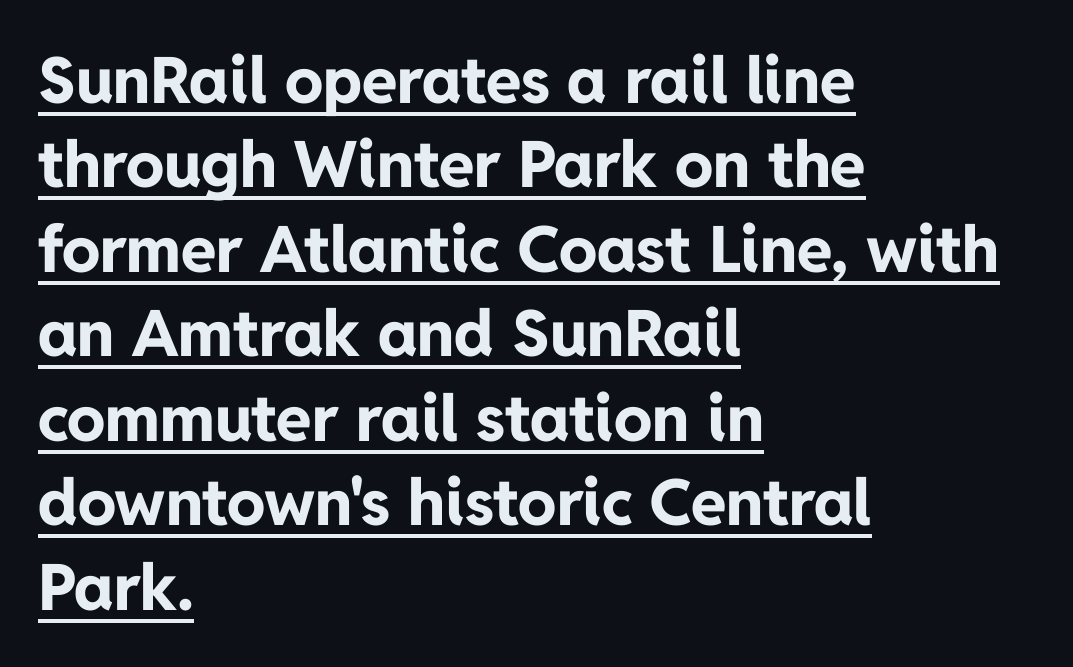
Q: Is the text bold? A: Yes.
Q: Is the text italic (slanted)? A: No, it is upright.
Q: Is the typeface a serif or a sans-serif typeface? A: Sans-serif.
Q: Is the text underlined? A: Yes.
Q: How is the paragraph aligned? A: Left-aligned.
Q: Is the spacing between letters normal or unusually wide? A: Normal.
Q: Is the spacing between lines tight, normal or loose? A: Normal.
Q: Width (condensed, normal, or wide)? A: Normal.
Q: Stroke contrast? A: Low.
Q: x-height? A: Medium.
Q: Monospaced? A: No.
